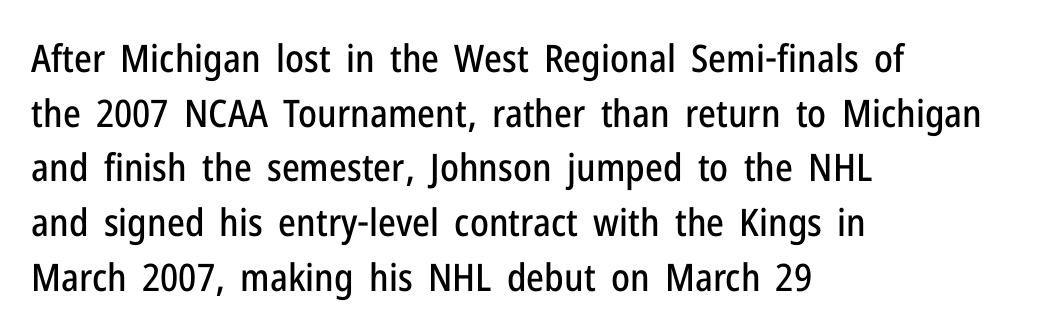
The image shows 38 px condensed sans-serif type, upright; set left-aligned, normal line spacing (1.44x), normal letter spacing, not underlined; low stroke contrast and a medium x-height.
